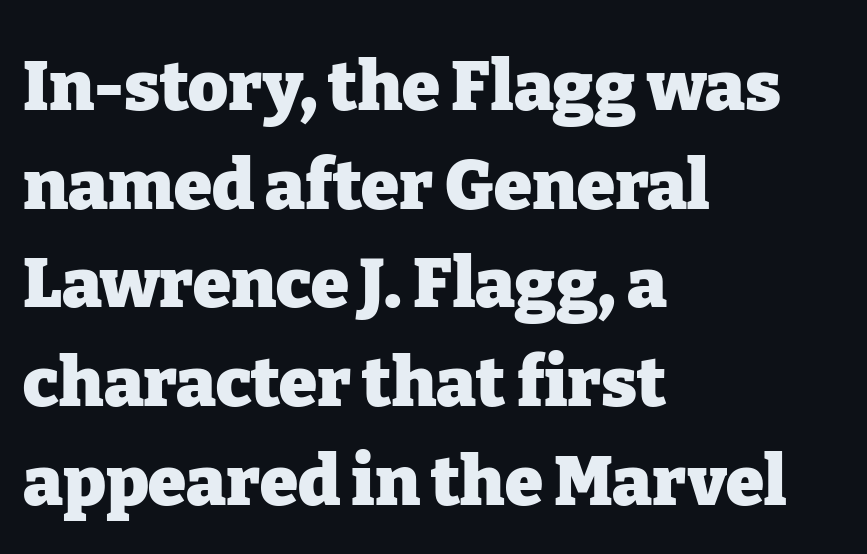
Q: Is the text bold? A: Yes.
Q: Is the text italic (slanted)? A: No, it is upright.
Q: Is the typeface a serif or a sans-serif typeface? A: Serif.
Q: Is the text underlined? A: No.
Q: How is the paragraph aligned? A: Left-aligned.
Q: Is the spacing between letters normal or unusually wide? A: Normal.
Q: Is the spacing between lines tight, normal or loose? A: Normal.
Q: Width (condensed, normal, or wide)? A: Normal.
Q: Stroke contrast? A: Low.
Q: x-height? A: Medium.
Q: Monospaced? A: No.
